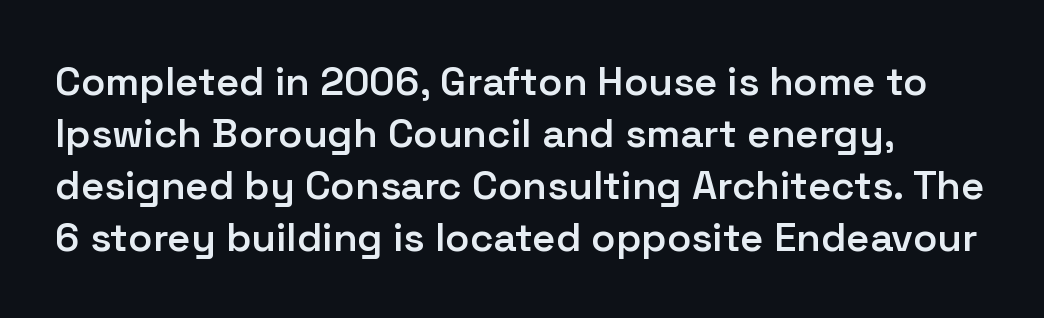
The image shows 40 px semibold sans-serif type, upright; set left-aligned, normal line spacing (1.3x), normal letter spacing, not underlined; low stroke contrast and a medium x-height.
